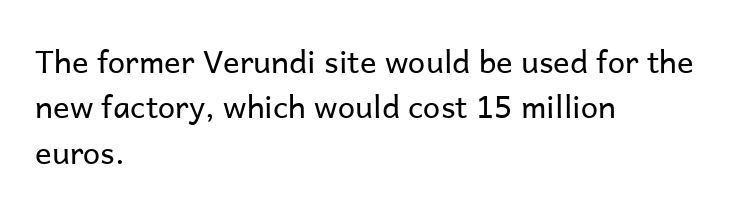
{"serif": "no", "italic": "no", "bold": "no", "weight": "regular", "width": "normal", "stroke_contrast": "low", "x_height": "medium", "monospaced": "no", "underline": "no", "align": "left", "line_spacing": "normal", "line_spacing_ratio": 1.46, "letter_spacing": "normal", "letter_spacing_em": 0.0, "glyph_px": 31}
